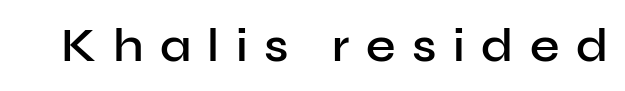
The image shows 47 px semibold sans-serif type, upright; set unusually wide letter spacing (+0.35 em), not underlined; low stroke contrast and a medium x-height.
